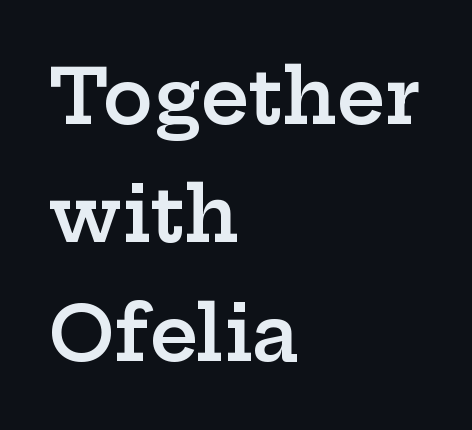
{"serif": "yes", "italic": "no", "bold": "semi", "weight": "semibold", "width": "wide", "stroke_contrast": "low", "x_height": "medium", "monospaced": "no", "underline": "no", "align": "left", "line_spacing": "normal", "line_spacing_ratio": 1.58, "letter_spacing": "normal", "letter_spacing_em": 0.0, "glyph_px": 75}
